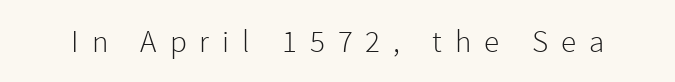
Q: Is the text bold? A: No.
Q: Is the text italic (slanted)? A: No, it is upright.
Q: Is the typeface a serif or a sans-serif typeface? A: Sans-serif.
Q: Is the text underlined? A: No.
Q: Is the spacing between letters normal or unusually wide? A: Unusually wide.
Q: Width (condensed, normal, or wide)? A: Normal.
Q: x-height? A: Medium.
Q: Monospaced? A: No.
